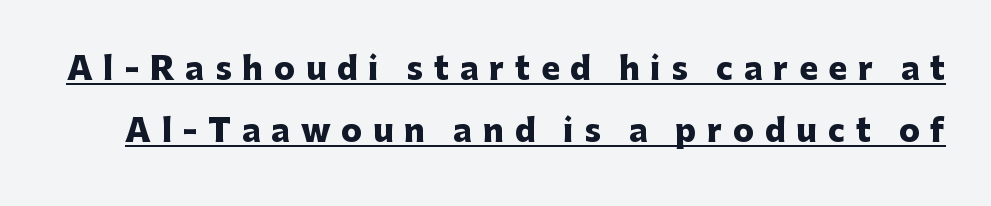
The image shows 31 px heavy sans-serif type, upright; set loose line spacing (2.0x), unusually wide letter spacing (+0.35 em), underlined; low stroke contrast and a medium x-height.
